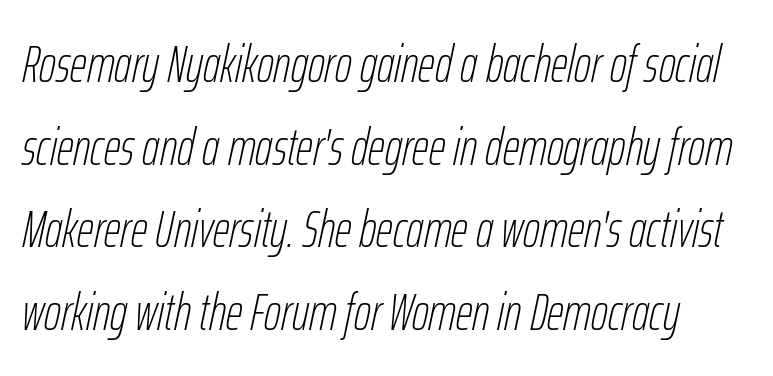
{"italic": "yes", "lean": "right", "slant_degrees": 12, "bold": "no", "weight": "thin", "width": "condensed", "stroke_contrast": "low", "x_height": "medium", "monospaced": "no", "underline": "no", "line_spacing": "normal", "line_spacing_ratio": 1.59, "letter_spacing": "normal", "letter_spacing_em": 0.0, "glyph_px": 52}
